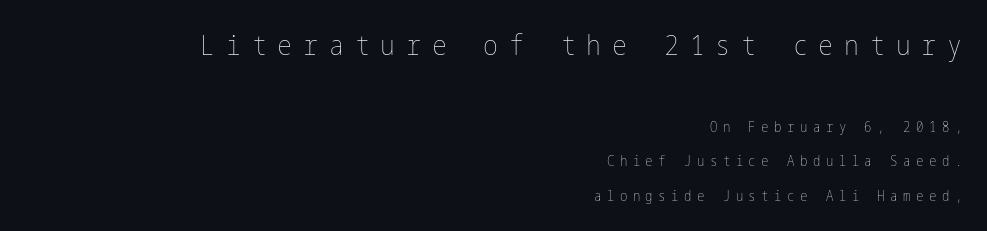
{"italic": "no", "bold": "no", "weight": "thin", "width": "condensed", "stroke_contrast": "low", "x_height": "medium", "underline": "no", "align": "right", "line_spacing": "loose", "line_spacing_ratio": 2.47, "letter_spacing": "wide", "letter_spacing_em": 0.39, "larger_block": "first", "size_ratio": 2.0, "glyph_px": 28}
